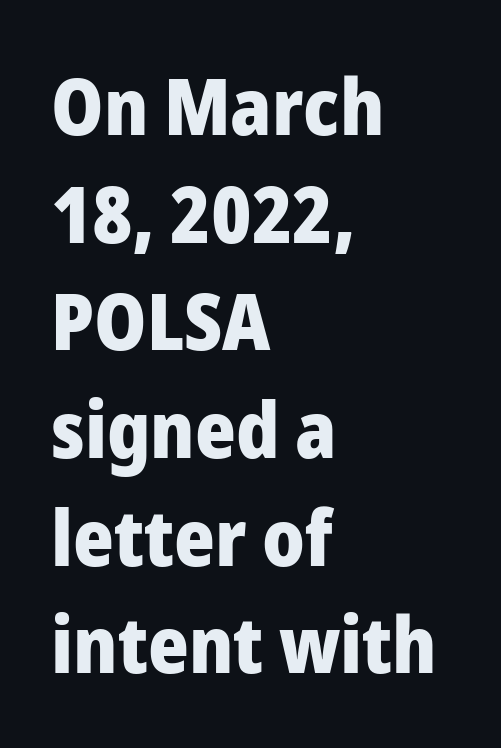
Q: Is the text bold? A: Yes.
Q: Is the text italic (slanted)? A: No, it is upright.
Q: Is the typeface a serif or a sans-serif typeface? A: Sans-serif.
Q: Is the text underlined? A: No.
Q: How is the paragraph aligned? A: Left-aligned.
Q: Is the spacing between letters normal or unusually wide? A: Normal.
Q: Is the spacing between lines tight, normal or loose? A: Normal.
Q: Width (condensed, normal, or wide)? A: Normal.
Q: Stroke contrast? A: Low.
Q: x-height? A: Medium.
Q: Monospaced? A: No.
